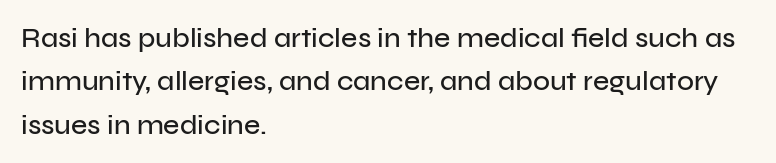
The image shows 28 px sans-serif type, upright; set left-aligned, normal line spacing (1.55x), normal letter spacing, not underlined; low stroke contrast and a medium x-height.
